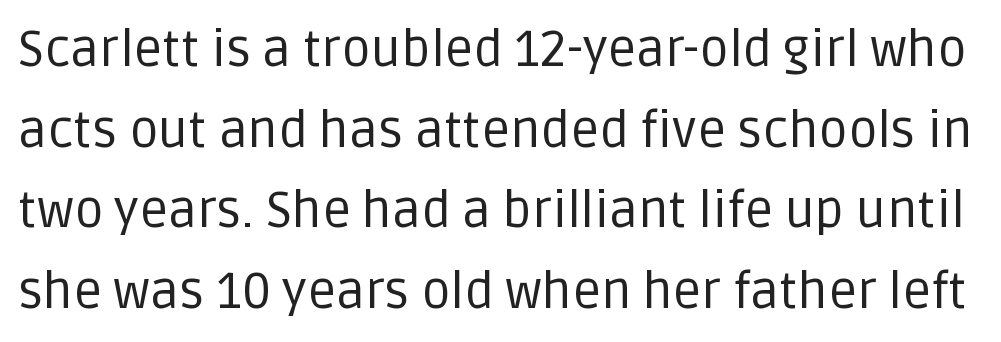
These lines keep a tight, regular rhythm from letter to letter. Summary of vertical rhythm: regular, with standard interline spacing. Nothing sits at the stroke ends, so this counts as sans-serif. The area under the type is left untouched. These glyphs show unthickened strokes, regular width or finer.
